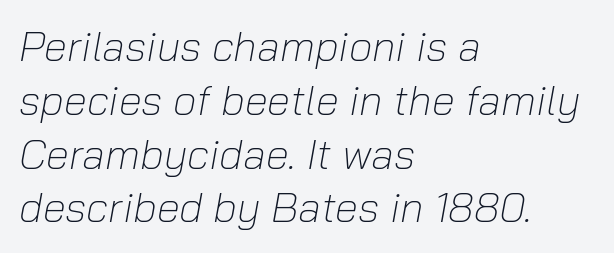
{"italic": "yes", "lean": "right", "slant_degrees": 10, "bold": "no", "weight": "light", "width": "normal", "stroke_contrast": "low", "x_height": "medium", "monospaced": "no", "underline": "no", "align": "left", "line_spacing": "normal", "line_spacing_ratio": 1.28, "letter_spacing": "normal", "letter_spacing_em": 0.0, "glyph_px": 42}
